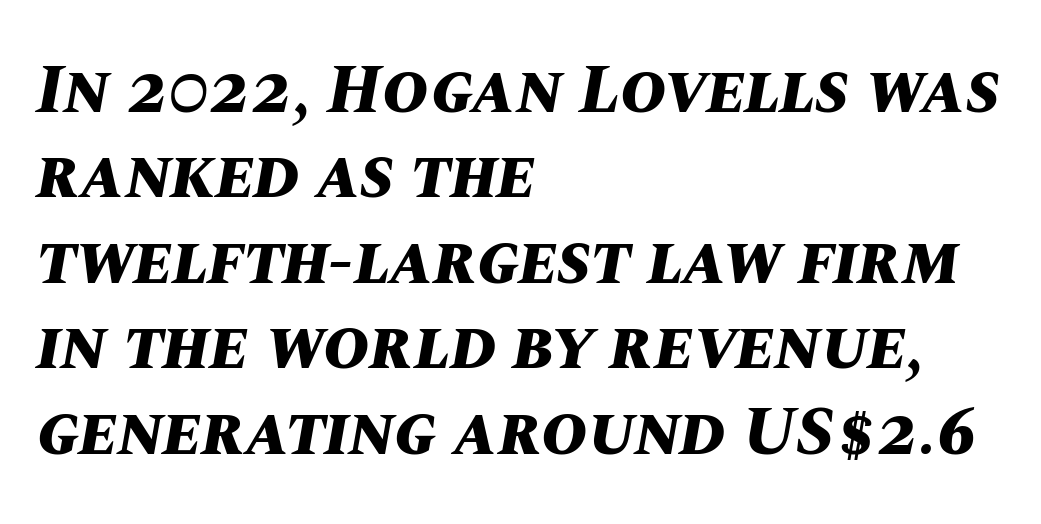
Q: Is the text bold? A: Yes.
Q: Is the text italic (slanted)? A: Yes, it leans right by about 10 degrees.
Q: Is the text underlined? A: No.
Q: How is the paragraph aligned? A: Left-aligned.
Q: Is the spacing between letters normal or unusually wide? A: Normal.
Q: Width (condensed, normal, or wide)? A: Normal.
Q: Stroke contrast? A: Medium.
Q: x-height? A: Large.
Q: Monospaced? A: No.
